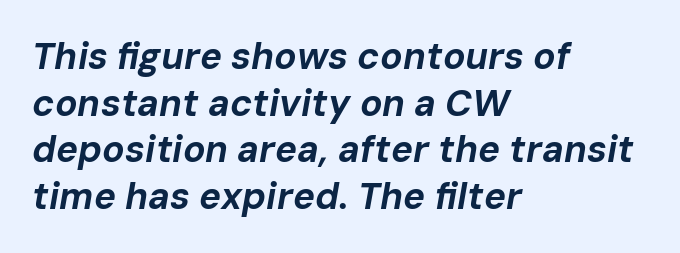
Q: Is the text bold? A: Yes.
Q: Is the text italic (slanted)? A: Yes, it leans right by about 10 degrees.
Q: Is the text underlined? A: No.
Q: How is the paragraph aligned? A: Left-aligned.
Q: Is the spacing between letters normal or unusually wide? A: Normal.
Q: Is the spacing between lines tight, normal or loose? A: Normal.
Q: Width (condensed, normal, or wide)? A: Normal.
Q: Stroke contrast? A: Low.
Q: x-height? A: Medium.
Q: Monospaced? A: No.
